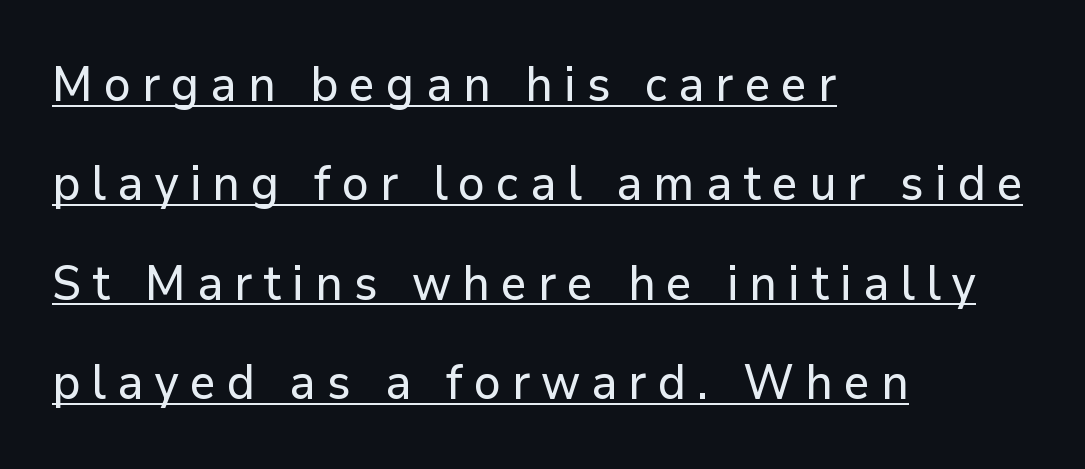
Successive baselines arrive slowly, with a big drop between each. The face used here is proportionally spaced, like ordinary book or web type. This sample uses an upright cut, with every glyph sitting square on the baseline. Is the letter spacing exaggerated? Yes — the characters are pushed far apart. The font family rendered here belongs to the sans-serif group. One-word summary of the alignment: left.
